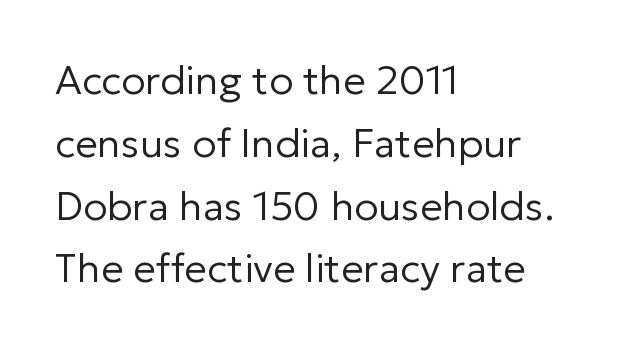
Q: Is the text bold? A: No.
Q: Is the text italic (slanted)? A: No, it is upright.
Q: Is the typeface a serif or a sans-serif typeface? A: Sans-serif.
Q: Is the text underlined? A: No.
Q: How is the paragraph aligned? A: Left-aligned.
Q: Is the spacing between letters normal or unusually wide? A: Normal.
Q: Is the spacing between lines tight, normal or loose? A: Normal.
Q: Width (condensed, normal, or wide)? A: Normal.
Q: Stroke contrast? A: Low.
Q: x-height? A: Medium.
Q: Monospaced? A: No.
